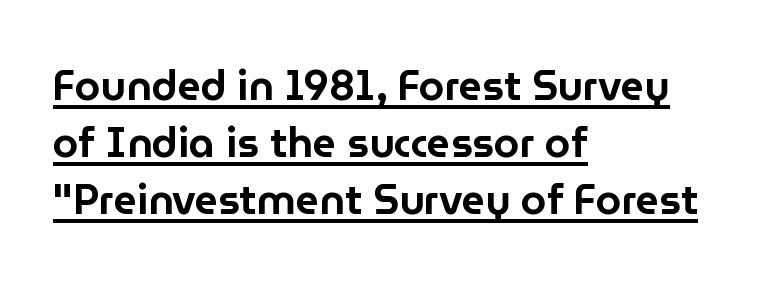
{"serif": "no", "italic": "no", "width": "normal", "stroke_contrast": "low", "x_height": "medium", "monospaced": "no", "underline": "yes", "align": "left", "line_spacing": "normal", "line_spacing_ratio": 1.39, "letter_spacing": "normal", "letter_spacing_em": 0.0, "glyph_px": 41}
